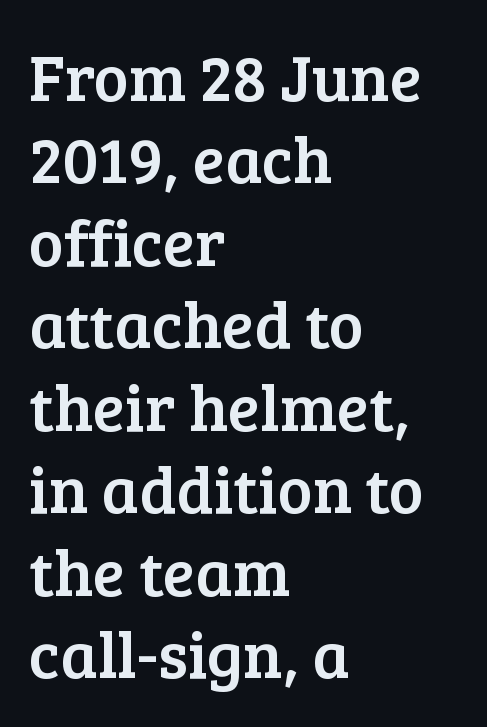
Inter-character spacing is left at the font's built-in metrics. The designer left line spacing at the default. Italic: no, the glyphs are upright roman. The passage shown is not underscored anywhere. You could not count columns in this text — the font is proportionally spaced.
